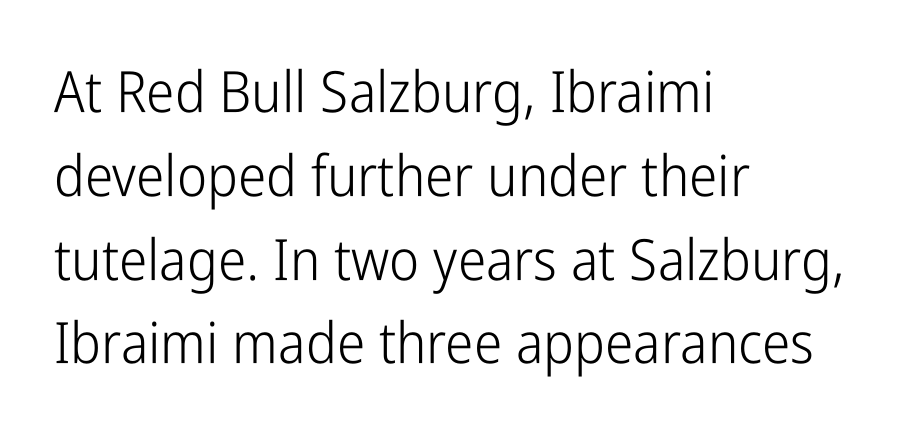
The image shows 57 px light, condensed sans-serif type, upright; set left-aligned, normal line spacing (1.47x), normal letter spacing, not underlined; low stroke contrast and a medium x-height.
